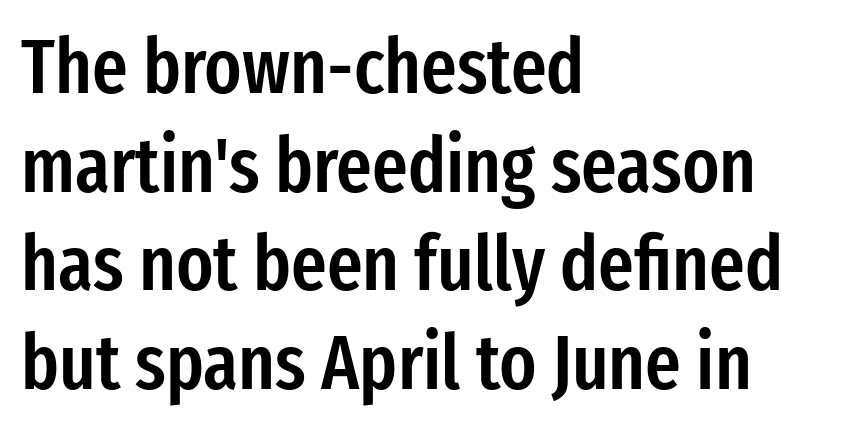
The image shows 77 px semibold, condensed sans-serif type, upright; set left-aligned, normal line spacing (1.28x), normal letter spacing, not underlined; low stroke contrast and a medium x-height.
